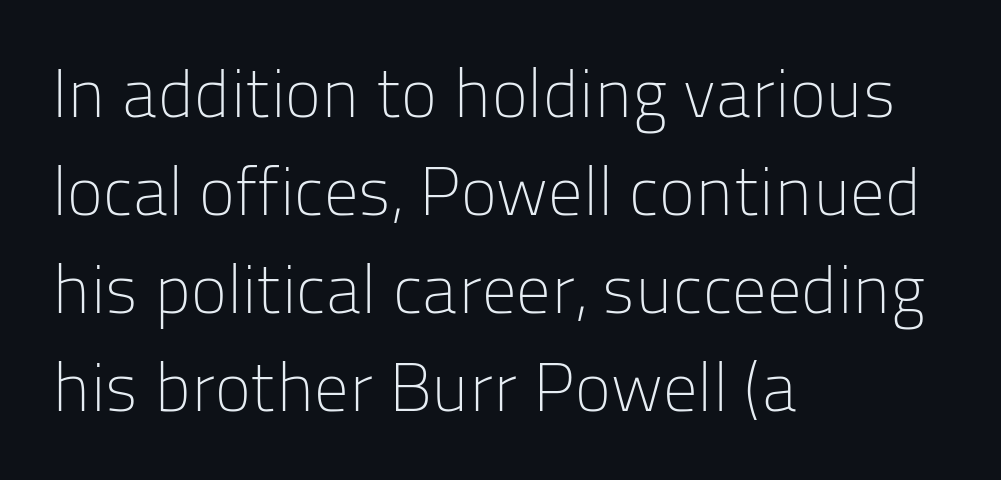
Leading: standard. Teacher's note: observe the even left margin — that is flush-left alignment. These lines are composed in type without serifs. Think of a printed novel: that variable character pitch is what you see here. Lines of text with bare space underneath. This sample uses plain, unmodified letter spacing.
